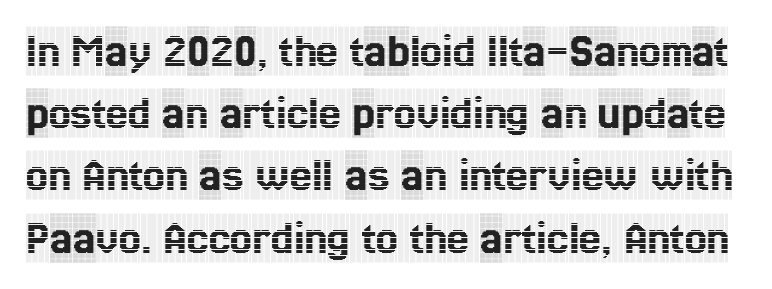
Q: Is the text italic (slanted)? A: No, it is upright.
Q: Is the typeface a serif or a sans-serif typeface? A: Serif.
Q: Is the text underlined? A: No.
Q: Is the spacing between letters normal or unusually wide? A: Normal.
Q: Is the spacing between lines tight, normal or loose? A: Normal.
Q: Width (condensed, normal, or wide)? A: Condensed.
Q: x-height? A: Large.
Q: Monospaced? A: No.
